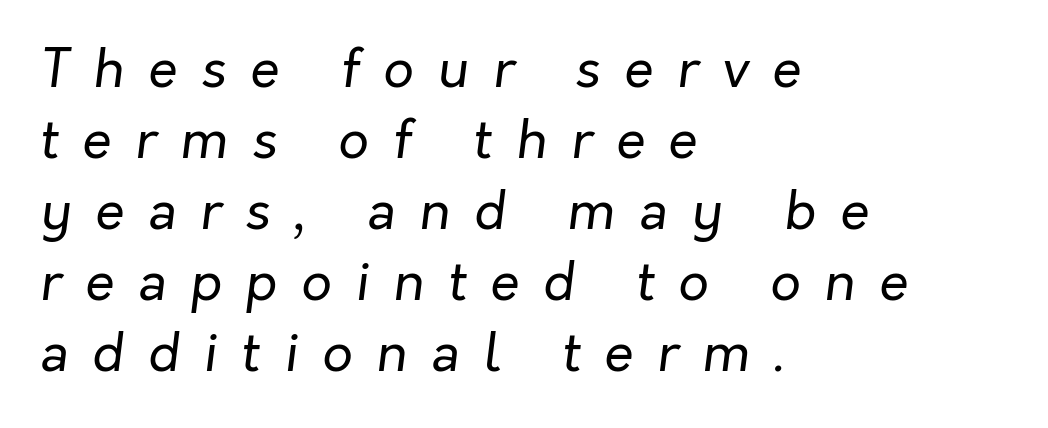
Think of a printed novel: that variable character pitch is what you see here. When letters slant like this, we call the style italic. Is the block centered? No — it sits flush against the left margin. You could only call the tracking loose — the letters float apart. A typesetter would call this leading conventional body-copy spacing.
